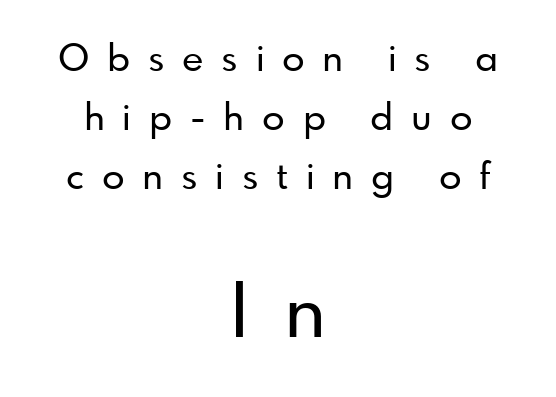
Q: Is the text italic (slanted)? A: No, it is upright.
Q: Is the typeface a serif or a sans-serif typeface? A: Sans-serif.
Q: Is the text underlined? A: No.
Q: How is the paragraph aligned? A: Centered.
Q: Is the spacing between letters normal or unusually wide? A: Unusually wide.
Q: Is the spacing between lines tight, normal or loose? A: Normal.
Q: Which block of text is set in a larger size, the first (top) or the second (bottom)? A: The second (bottom) one.
Q: Width (condensed, normal, or wide)? A: Normal.
Q: Stroke contrast? A: Low.
Q: x-height? A: Small.
Q: Monospaced? A: No.
